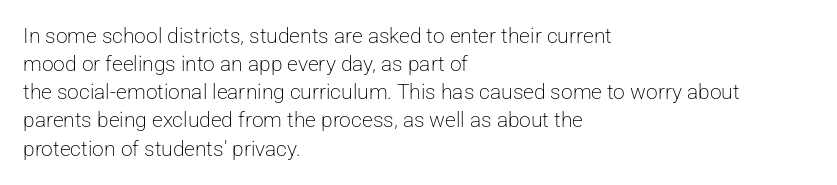
The image shows 21 px text type, upright; set left-aligned, normal line spacing (1.34x), normal letter spacing, not underlined.
